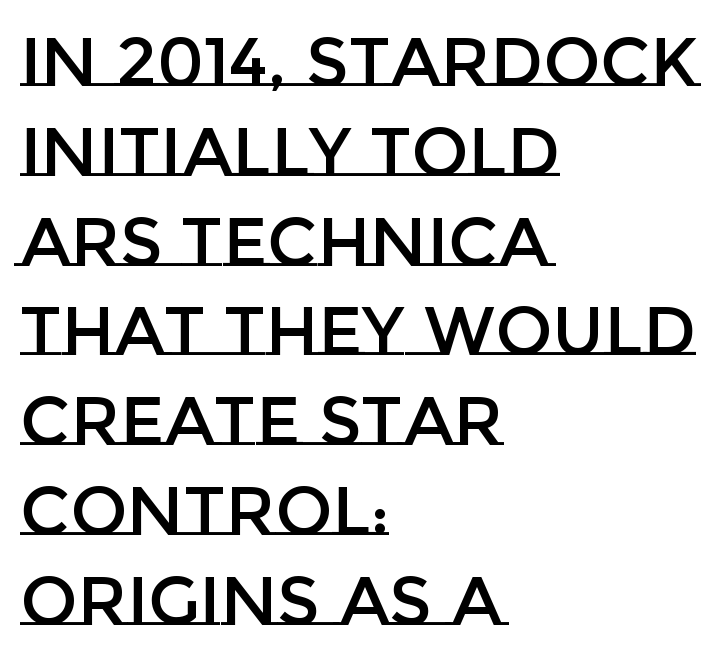
{"italic": "no", "width": "normal", "stroke_contrast": "low", "x_height": "large", "monospaced": "no", "underline": "no", "align": "left", "line_spacing": "normal", "line_spacing_ratio": 1.32, "letter_spacing": "normal", "letter_spacing_em": 0.0, "glyph_px": 68}
